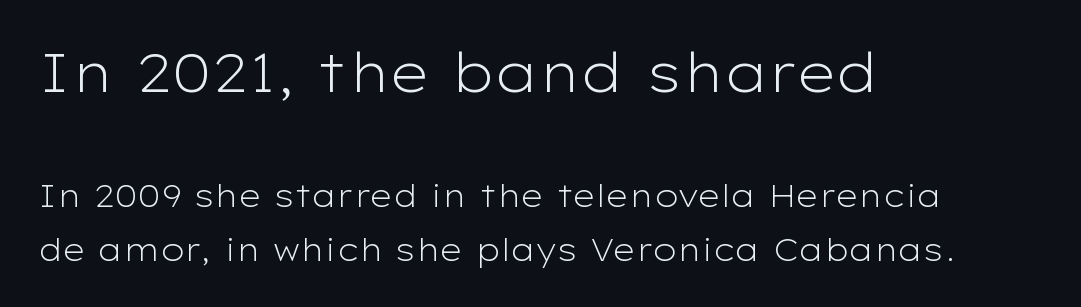
Plain, unruled lines of type. Characters remain perfectly vertical along every line. Is the stroke heavy? The answer is a plain regular-or-lighter. Typographically, this falls in the sans-serif category.
